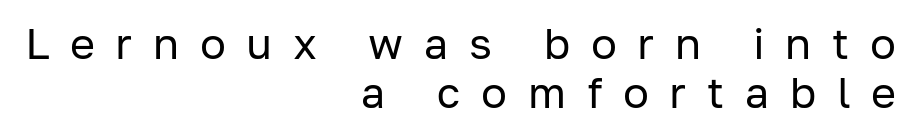
Q: Is the text bold? A: No.
Q: Is the text italic (slanted)? A: No, it is upright.
Q: Is the typeface a serif or a sans-serif typeface? A: Sans-serif.
Q: Is the text underlined? A: No.
Q: How is the paragraph aligned? A: Right-aligned.
Q: Is the spacing between letters normal or unusually wide? A: Unusually wide.
Q: Is the spacing between lines tight, normal or loose? A: Tight.
Q: Width (condensed, normal, or wide)? A: Normal.
Q: Stroke contrast? A: Low.
Q: x-height? A: Medium.
Q: Monospaced? A: No.
